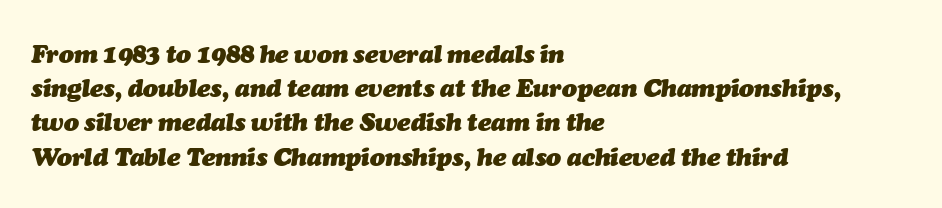
{"italic": "yes", "lean": "right", "slant_degrees": 7, "bold": "yes", "underline": "no", "align": "left", "line_spacing": "normal", "line_spacing_ratio": 1.37, "letter_spacing": "normal", "letter_spacing_em": 0.0, "glyph_px": 25}
